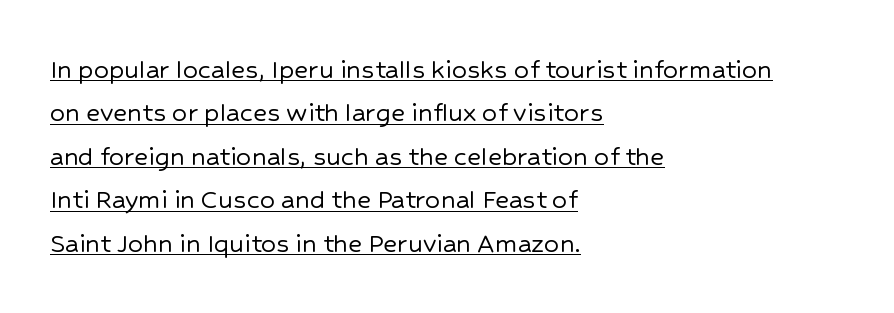
{"serif": "no", "italic": "no", "width": "normal", "stroke_contrast": "low", "x_height": "medium", "monospaced": "no", "underline": "yes", "align": "left", "line_spacing": "normal", "line_spacing_ratio": 1.45, "letter_spacing": "normal", "letter_spacing_em": 0.0, "glyph_px": 30}
